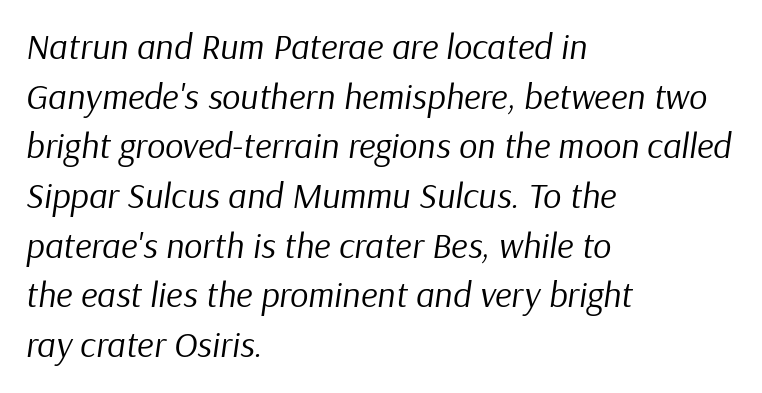
Q: Is the text bold? A: No.
Q: Is the text italic (slanted)? A: Yes, it leans right by about 9 degrees.
Q: Is the text underlined? A: No.
Q: How is the paragraph aligned? A: Left-aligned.
Q: Is the spacing between letters normal or unusually wide? A: Normal.
Q: Is the spacing between lines tight, normal or loose? A: Normal.
Q: Width (condensed, normal, or wide)? A: Normal.
Q: Stroke contrast? A: Low.
Q: x-height? A: Medium.
Q: Monospaced? A: No.
